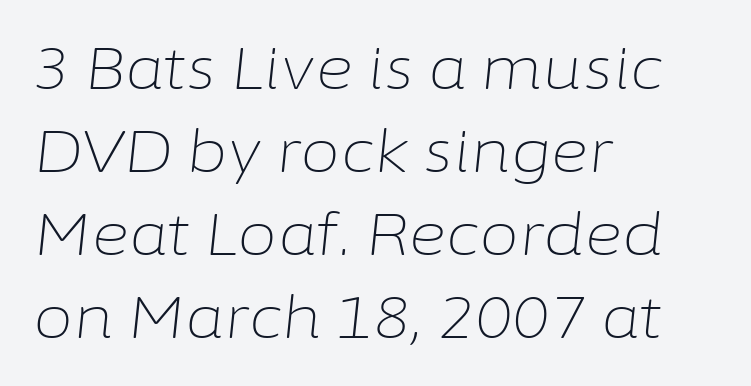
The image shows 58 px light type, italic (leaning right); set left-aligned, normal line spacing (1.43x), normal letter spacing, not underlined; low stroke contrast and a medium x-height.
